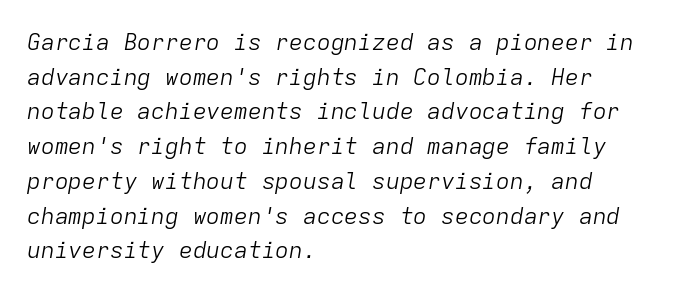
Q: Is the text bold? A: No.
Q: Is the text italic (slanted)? A: Yes, it leans right by about 9 degrees.
Q: Is the text underlined? A: No.
Q: How is the paragraph aligned? A: Left-aligned.
Q: Is the spacing between letters normal or unusually wide? A: Normal.
Q: Is the spacing between lines tight, normal or loose? A: Normal.
